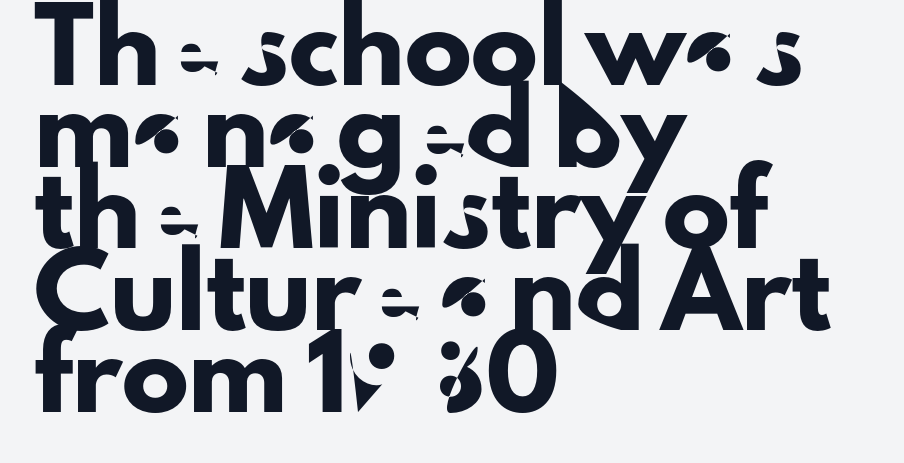
Q: Is the text italic (slanted)? A: No, it is upright.
Q: Is the typeface a serif or a sans-serif typeface? A: Sans-serif.
Q: Is the text underlined? A: No.
Q: How is the paragraph aligned? A: Left-aligned.
Q: Is the spacing between letters normal or unusually wide? A: Normal.
Q: Width (condensed, normal, or wide)? A: Normal.
Q: Stroke contrast? A: Low.
Q: x-height? A: Small.
Q: Monospaced? A: No.
